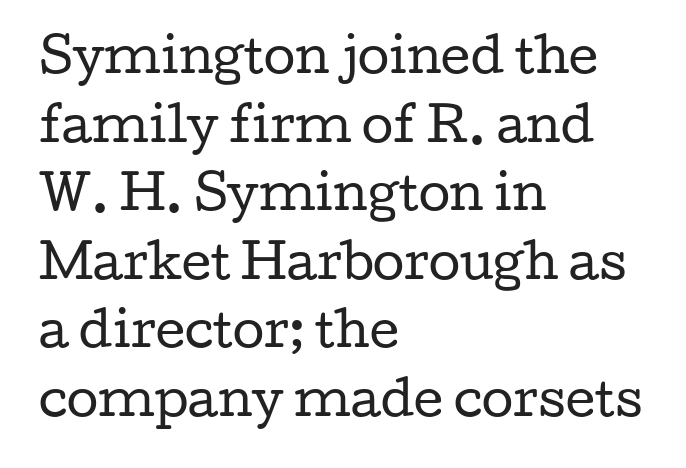
The image shows 46 px regular-weight, wide serif type, upright; set left-aligned, normal line spacing (1.49x), normal letter spacing, not underlined; low stroke contrast and a medium x-height.
